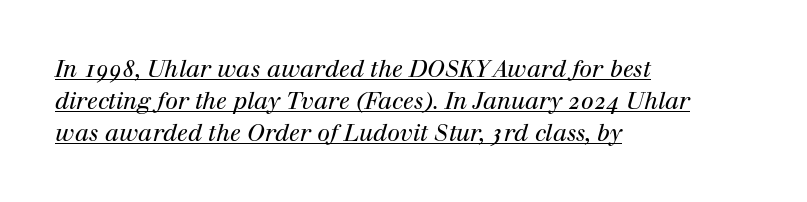
{"italic": "yes", "lean": "right", "slant_degrees": 12, "bold": "no", "underline": "yes", "align": "left", "line_spacing": "normal", "line_spacing_ratio": 1.39, "letter_spacing": "normal", "letter_spacing_em": 0.0, "glyph_px": 23}
